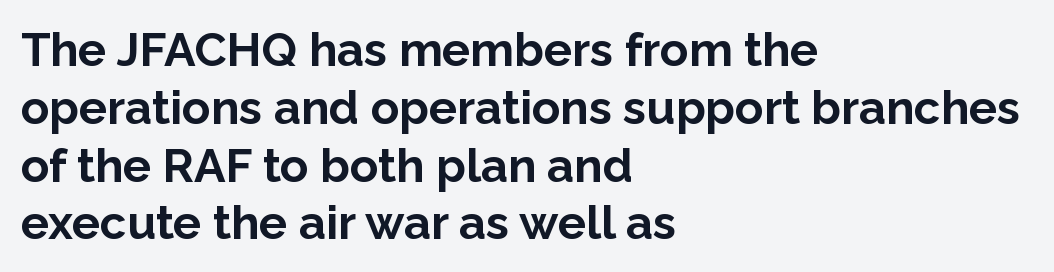
Rule under the text: the space is simply empty. This rendering uses left alignment, leaving the right contour irregular. The letters stand straight up with perfectly vertical stems. Looks like regular typesetting: each glyph gets only the width it needs.
